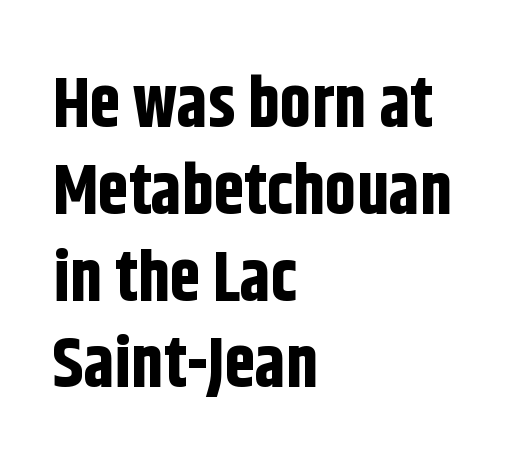
The image shows 70 px bold, condensed sans-serif type, upright; set left-aligned, line spacing 1.24x, normal letter spacing, not underlined; low stroke contrast and a large x-height.
